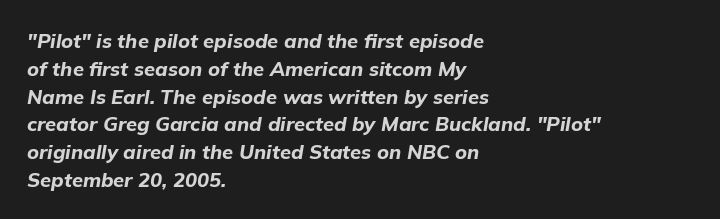
The image shows 20 px bold type, italic (leaning right); set left-aligned, normal line spacing (1.39x), normal letter spacing, not underlined.
